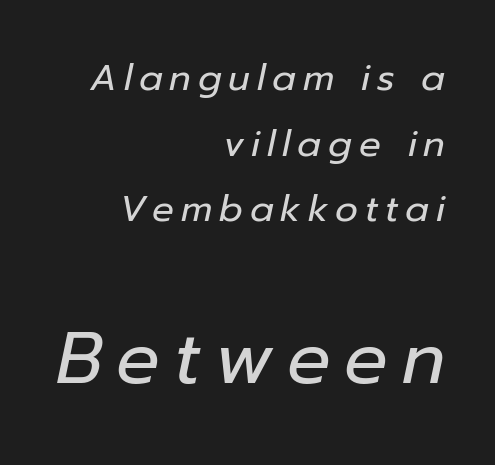
{"italic": "yes", "lean": "right", "slant_degrees": 12, "bold": "no", "weight": "regular", "width": "normal", "stroke_contrast": "low", "x_height": "medium", "monospaced": "no", "underline": "no", "align": "right", "line_spacing_ratio": 1.82, "larger_block": "second", "size_ratio": 2.0, "glyph_px": 72}
